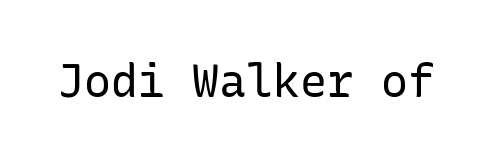
Q: Is the text bold? A: No.
Q: Is the text italic (slanted)? A: No, it is upright.
Q: Is the typeface a serif or a sans-serif typeface? A: Sans-serif.
Q: Is the text underlined? A: No.
Q: Is the spacing between letters normal or unusually wide? A: Normal.
Q: Width (condensed, normal, or wide)? A: Normal.
Q: Stroke contrast? A: Low.
Q: x-height? A: Medium.
